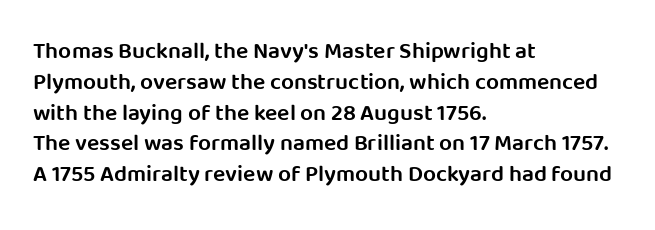
Whoever set this chose a conventional vertical rhythm. There is no visible air inserted between adjacent glyphs. Where is the straight margin? On the left. Type without underlining. The specimen reads as upright at a glance. The typesetting leans somewhat heavy: a semibold.
